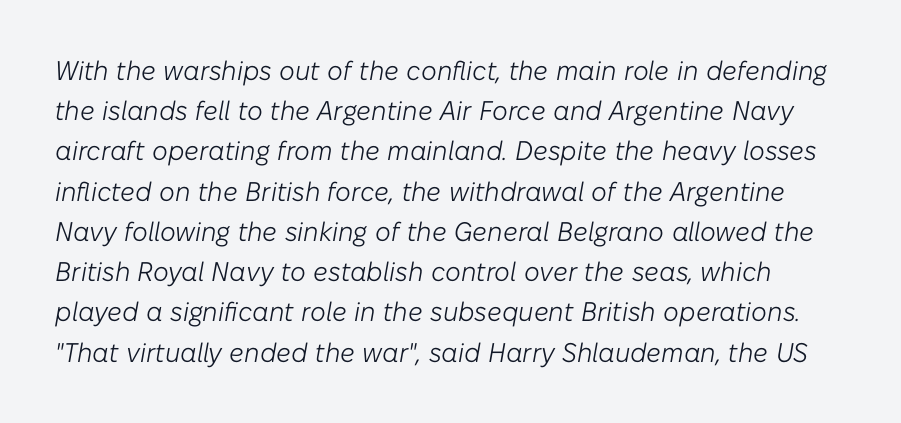
Q: Is the text bold? A: No.
Q: Is the text italic (slanted)? A: Yes, it leans right by about 10 degrees.
Q: Is the text underlined? A: No.
Q: Is the spacing between letters normal or unusually wide? A: Normal.
Q: Is the spacing between lines tight, normal or loose? A: Normal.
